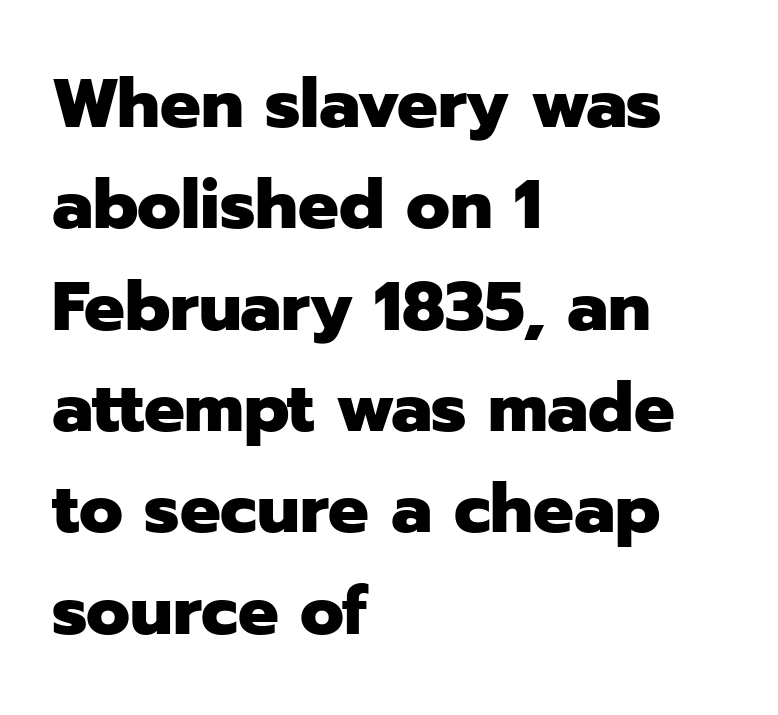
Strokes here are thick enough to call this a true bold. The letters advance in unequal steps, a hallmark of proportional type. Regular leading. No italicization has been applied; the sample stays upright. The paragraph has a hard left edge and a soft right edge. Is this a sans? Yes — the strokes have no serifs.
